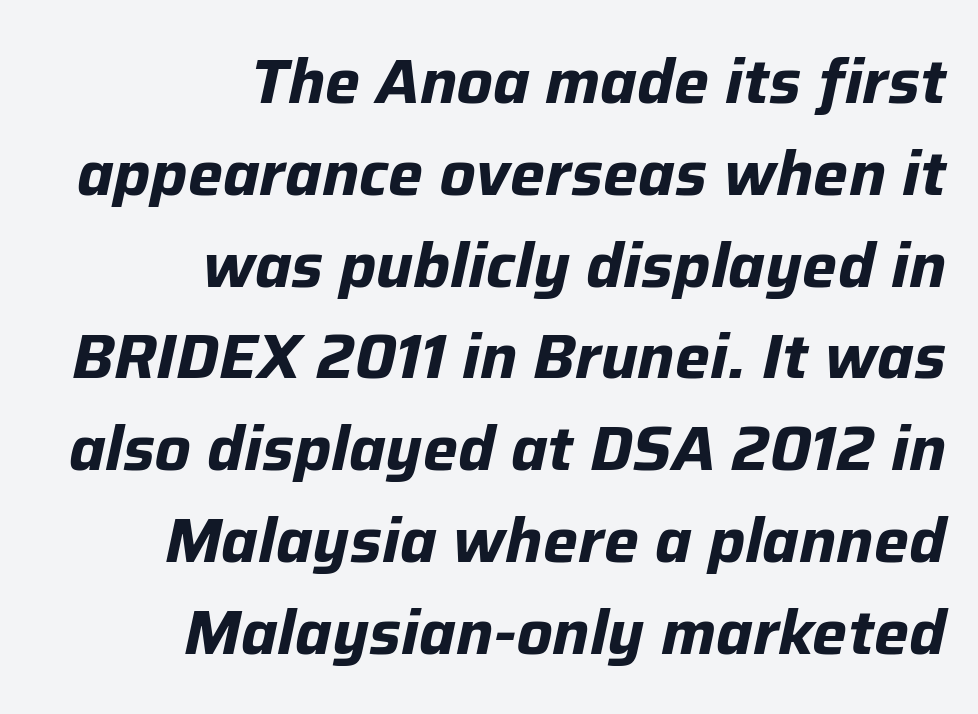
Q: Is the text bold? A: Yes.
Q: Is the text italic (slanted)? A: Yes, it leans right by about 12 degrees.
Q: Is the text underlined? A: No.
Q: How is the paragraph aligned? A: Right-aligned.
Q: Is the spacing between letters normal or unusually wide? A: Normal.
Q: Is the spacing between lines tight, normal or loose? A: Normal.
Q: Width (condensed, normal, or wide)? A: Normal.
Q: Stroke contrast? A: Low.
Q: x-height? A: Medium.
Q: Monospaced? A: No.
